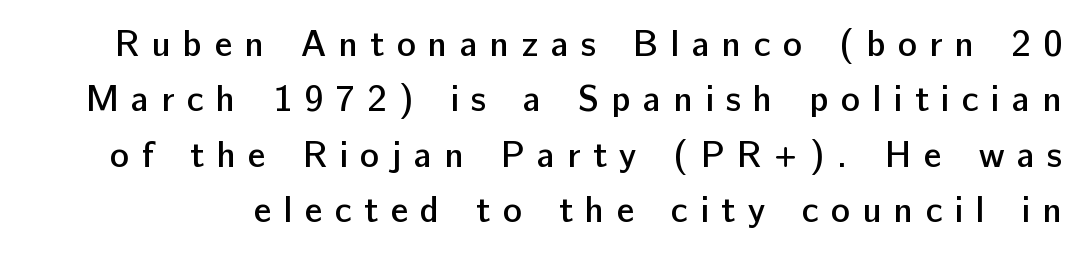
Q: Is the text bold? A: Semi-bold.
Q: Is the text italic (slanted)? A: No, it is upright.
Q: Is the typeface a serif or a sans-serif typeface? A: Sans-serif.
Q: Is the text underlined? A: No.
Q: Is the spacing between letters normal or unusually wide? A: Unusually wide.
Q: Is the spacing between lines tight, normal or loose? A: Normal.
Q: Width (condensed, normal, or wide)? A: Normal.
Q: Stroke contrast? A: Low.
Q: x-height? A: Medium.
Q: Monospaced? A: No.
